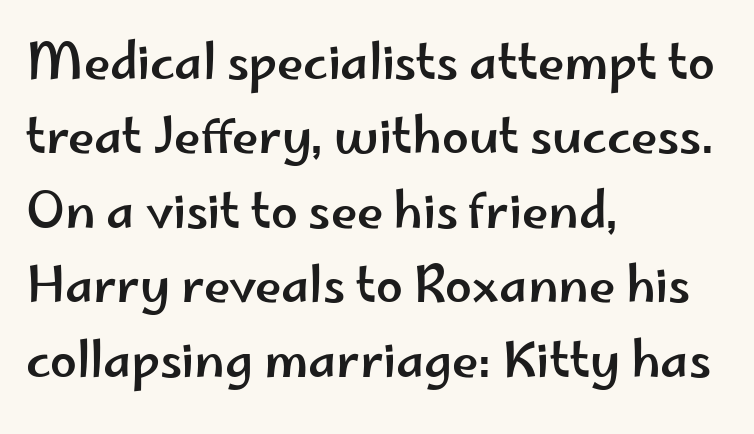
The image shows 48 px wide sans-serif type, upright; set left-aligned, normal line spacing (1.55x), normal letter spacing, not underlined; low stroke contrast and a small x-height.
